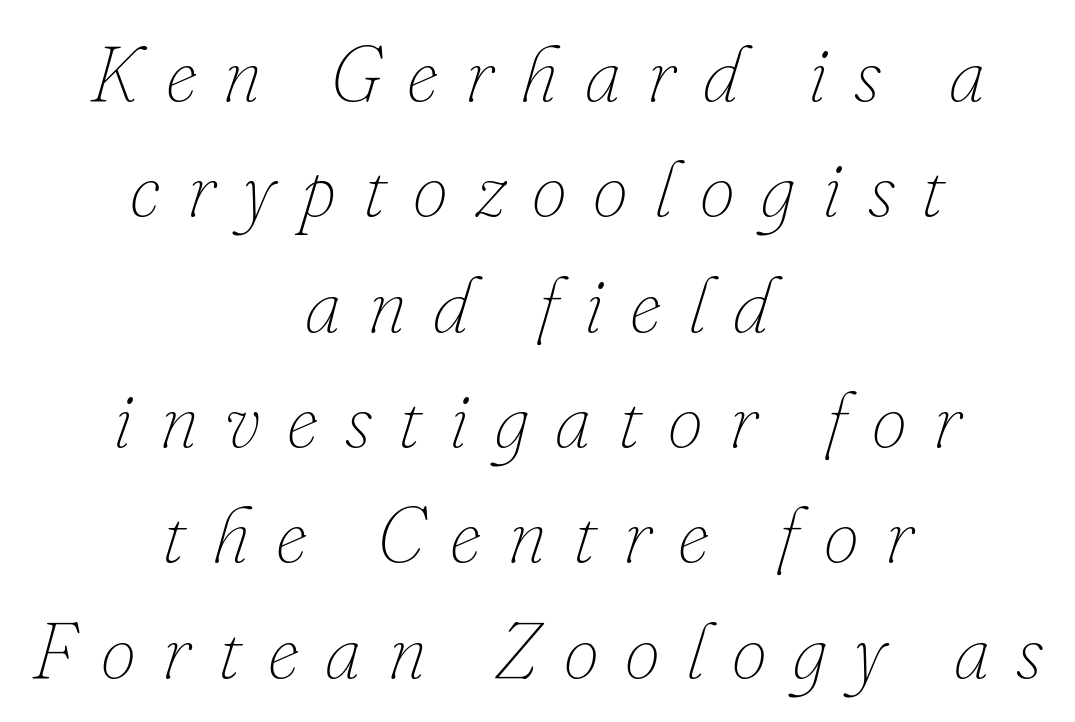
Q: Is the text bold? A: No.
Q: Is the text italic (slanted)? A: Yes, it leans right by about 16 degrees.
Q: Is the text underlined? A: No.
Q: How is the paragraph aligned? A: Centered.
Q: Is the spacing between letters normal or unusually wide? A: Unusually wide.
Q: Is the spacing between lines tight, normal or loose? A: Normal.
Q: Width (condensed, normal, or wide)? A: Normal.
Q: Stroke contrast? A: Low.
Q: x-height? A: Small.
Q: Monospaced? A: No.
